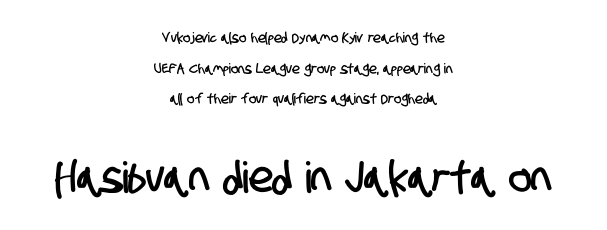
In terms of leading, this rendering errs on the spacious side. Look at the tracking — it's just the regular setting, nothing added. Rule under the text: the space is simply empty. This is sans-serif lettering, the kind often seen on screens and signage. The second block has been scaled up relative to the first. This sample has the flowing, uneven cadence of proportional lettering.
